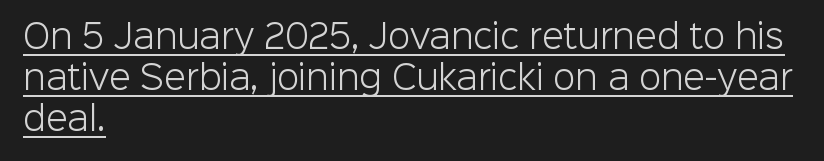
The image shows 32 px light sans-serif type, upright; set left-aligned, normal line spacing (1.28x), normal letter spacing, underlined; low stroke contrast and a medium x-height.
